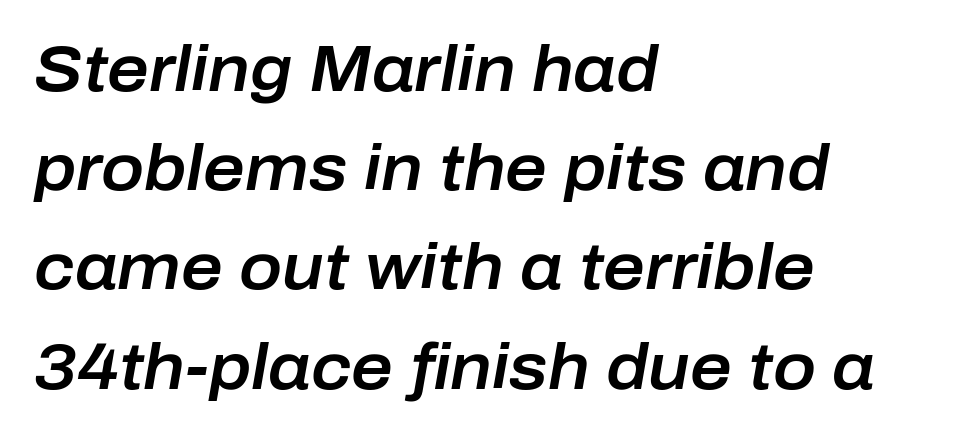
The image shows 64 px text type, italic (leaning right); set left-aligned, normal line spacing (1.55x), normal letter spacing, not underlined; low stroke contrast and a medium x-height.
